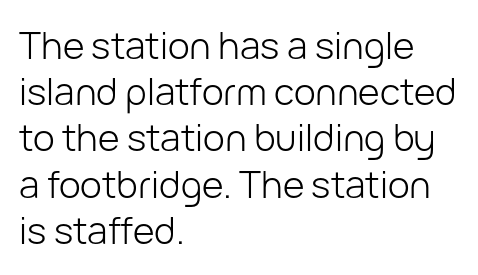
{"serif": "no", "italic": "no", "bold": "no", "weight": "light", "width": "normal", "stroke_contrast": "low", "x_height": "medium", "monospaced": "no", "underline": "no", "align": "left", "line_spacing": "normal", "line_spacing_ratio": 1.25, "letter_spacing": "normal", "letter_spacing_em": 0.0, "glyph_px": 37}
